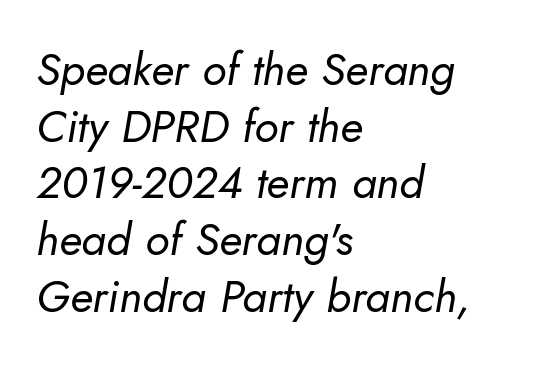
{"serif": "no", "bold": "no", "weight": "regular", "width": "normal", "stroke_contrast": "low", "x_height": "small", "monospaced": "no", "underline": "no", "align": "left", "line_spacing": "normal", "line_spacing_ratio": 1.26, "letter_spacing": "normal", "letter_spacing_em": 0.0, "glyph_px": 45}
